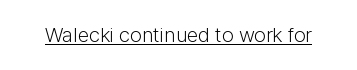
The image shows 21 px text type, upright; set normal letter spacing, underlined.
